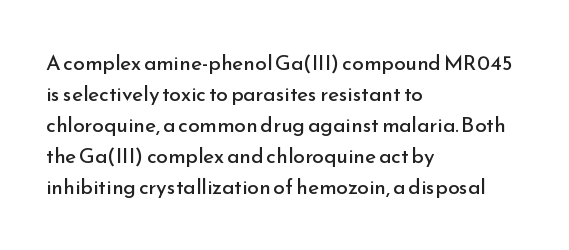
The image shows 21 px text type, upright; set left-aligned, normal line spacing (1.48x), normal letter spacing, not underlined.
